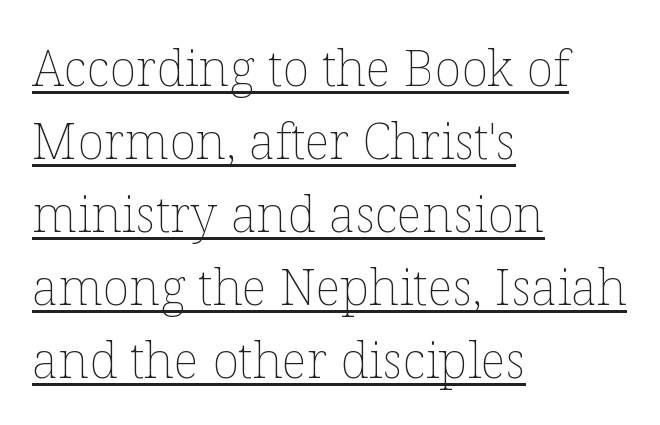
{"italic": "no", "bold": "no", "weight": "thin", "width": "normal", "stroke_contrast": "low", "x_height": "medium", "monospaced": "no", "underline": "yes", "align": "left", "line_spacing": "normal", "line_spacing_ratio": 1.46, "letter_spacing": "normal", "letter_spacing_em": 0.0, "glyph_px": 50}
